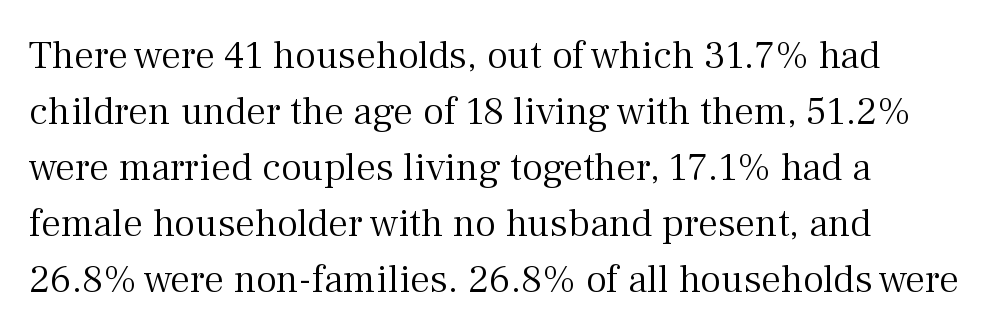
Glyph-to-glyph distance matches everyday printed text. Baseline-to-baseline distance is the conventional proportion of letter height. Tall strokes in this sample are plumb rather than angled. Underline: absent. You could not count columns in this text — the font is proportionally spaced.
